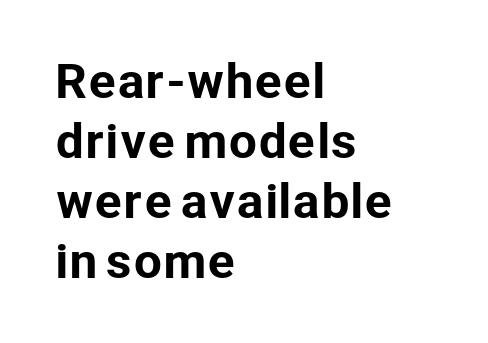
Q: Is the text italic (slanted)? A: No, it is upright.
Q: Is the typeface a serif or a sans-serif typeface? A: Sans-serif.
Q: Is the text underlined? A: No.
Q: How is the paragraph aligned? A: Left-aligned.
Q: Is the spacing between letters normal or unusually wide? A: Normal.
Q: Is the spacing between lines tight, normal or loose? A: Normal.
Q: Width (condensed, normal, or wide)? A: Normal.
Q: Stroke contrast? A: Low.
Q: x-height? A: Medium.
Q: Monospaced? A: No.
